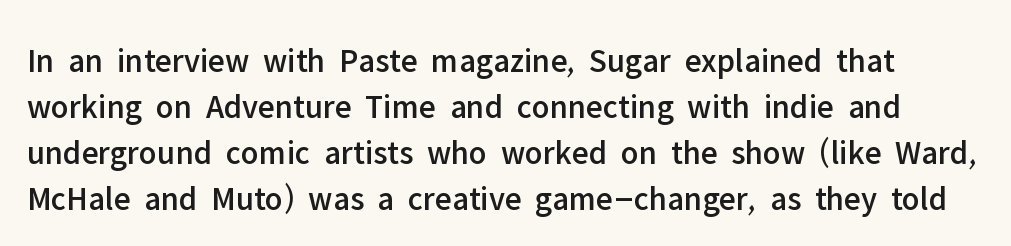
The image shows 34 px sans-serif type, upright; set normal line spacing (1.35x), normal letter spacing, not underlined; low stroke contrast and a medium x-height.
